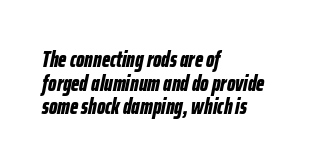
The image shows 22 px bold type, italic (leaning right); set left-aligned, tight line spacing (1.07x), normal letter spacing, not underlined.
